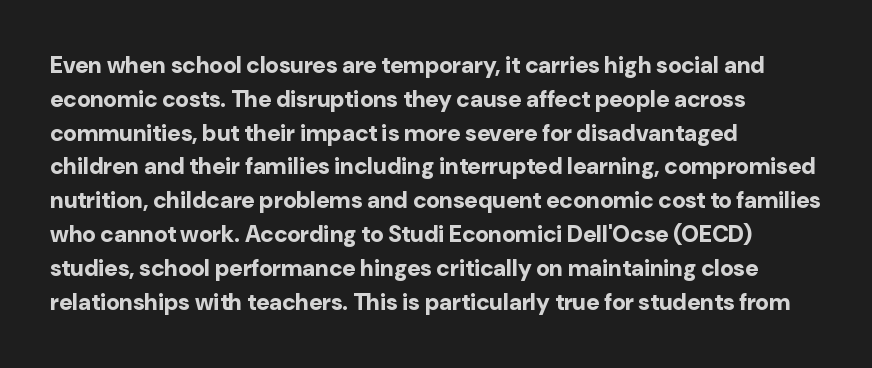
The image shows 23 px bold type, upright; set left-aligned, normal line spacing (1.47x), normal letter spacing, not underlined.
